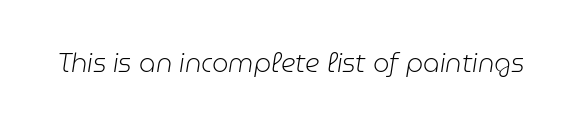
{"italic": "yes", "lean": "right", "slant_degrees": 9, "bold": "no", "underline": "no", "letter_spacing": "normal", "letter_spacing_em": 0.0, "glyph_px": 26}
